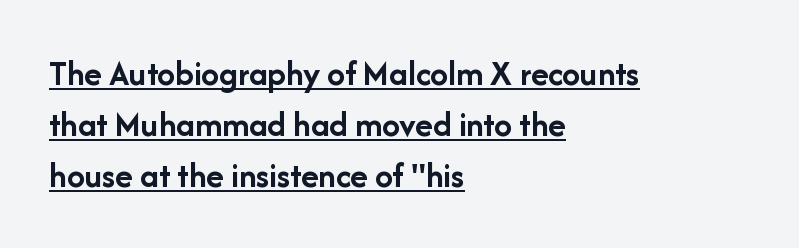
Beneath each row of characters lies a ruled line. The letters stand upright; this is a roman face. Short note: letters normally spaced. If you measured baseline to baseline, you'd find a middling distance.
